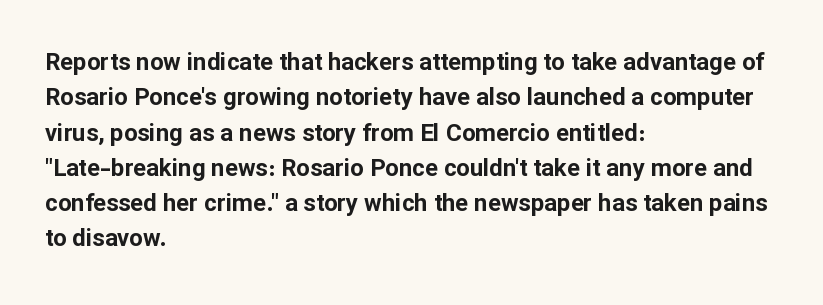
{"italic": "no", "bold": "yes", "underline": "no", "align": "left", "line_spacing": "normal", "line_spacing_ratio": 1.47, "letter_spacing": "normal", "letter_spacing_em": 0.0, "glyph_px": 24}
